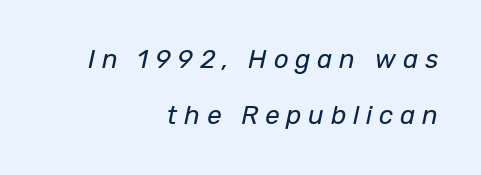
Every row of glyphs terminates at an identical x-position on the right. Is this a heavy cut? Hardly; it is regular or lighter. Line spacing here is loose. You could only call the tracking loose — the letters float apart.
